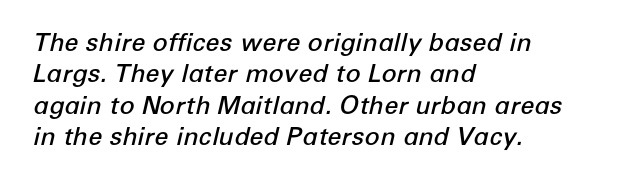
The image shows 25 px text type, italic (leaning right); set left-aligned, normal line spacing (1.26x), normal letter spacing, not underlined.
